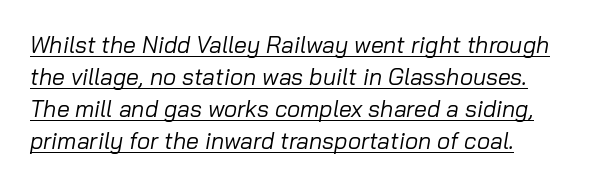
Q: Is the text bold? A: No.
Q: Is the text italic (slanted)? A: Yes, it leans right by about 10 degrees.
Q: Is the text underlined? A: Yes.
Q: Is the spacing between letters normal or unusually wide? A: Normal.
Q: Is the spacing between lines tight, normal or loose? A: Normal.
